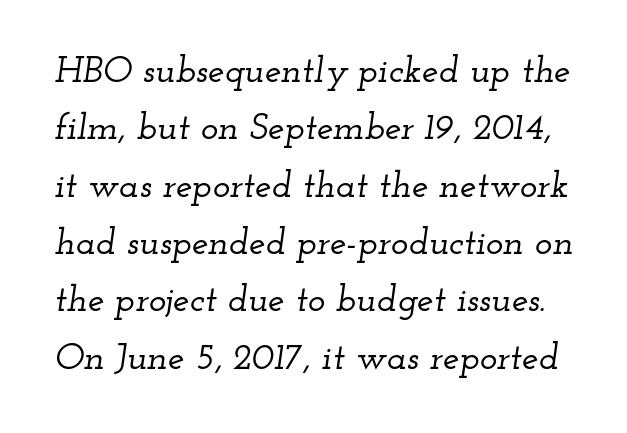
Do the characters align in a grid? No, the font is proportional. Typographically, this falls in the serif category. The words here are not underlined. If you drew a line through each stem, it would be angled. A typesetter would call this zero additional tracking. A typesetter would call this leading conventional body-copy spacing.
